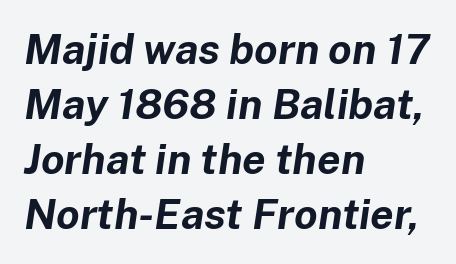
Notice how descenders clear the ascenders below comfortably — that's standard leading. Alignment: flush left. Any mark beneath the type? The region is blank. Think of a printed novel: that variable character pitch is what you see here. The horizontal fit of the characters is conventional and even. There's an unmistakable incline to the writing here.
